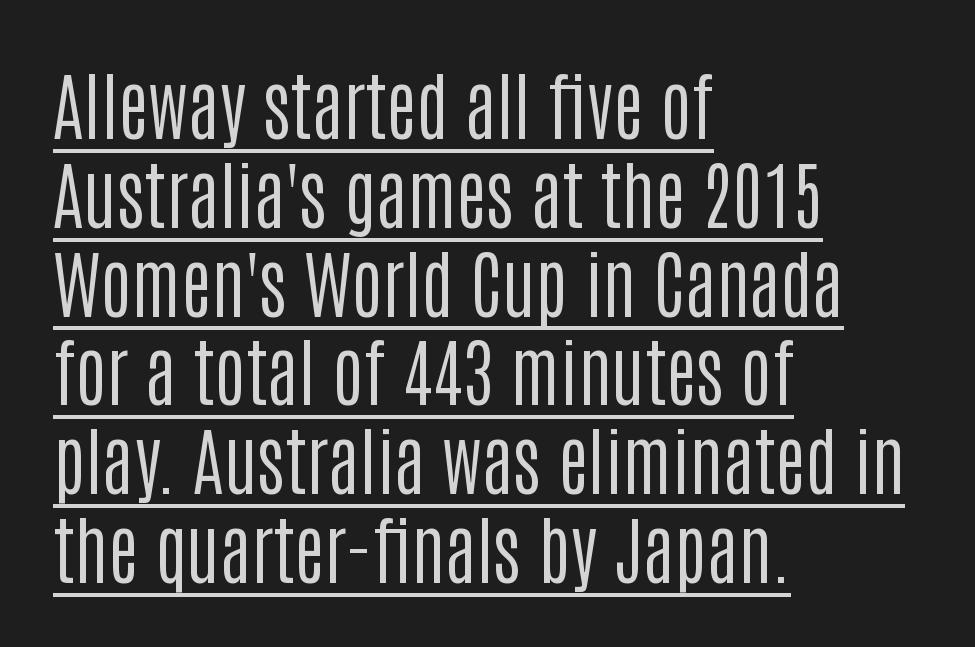
{"serif": "no", "italic": "no", "bold": "no", "weight": "regular", "width": "condensed", "stroke_contrast": "low", "x_height": "large", "monospaced": "no", "underline": "yes", "align": "left", "line_spacing_ratio": 1.2, "letter_spacing": "normal", "letter_spacing_em": 0.0, "glyph_px": 74}
